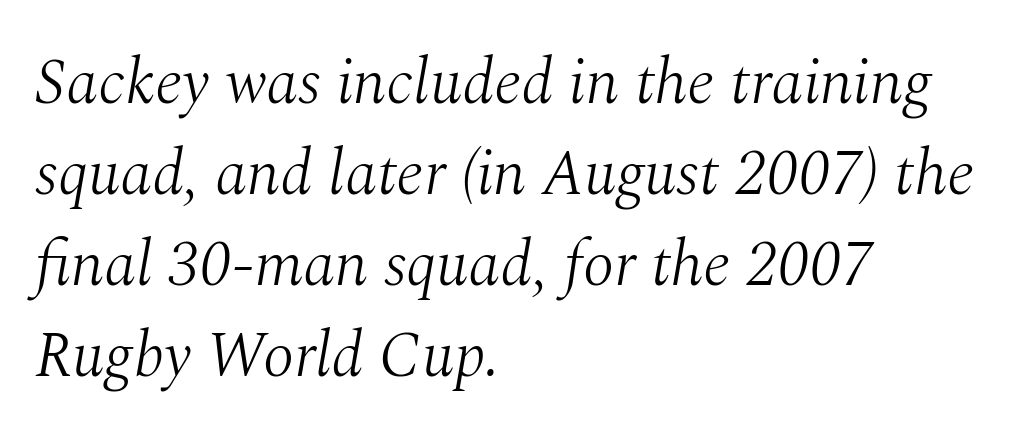
{"serif": "yes", "italic": "yes", "lean": "right", "slant_degrees": 10, "bold": "no", "weight": "light", "width": "normal", "stroke_contrast": "medium", "x_height": "medium", "monospaced": "no", "underline": "no", "align": "left", "line_spacing": "normal", "line_spacing_ratio": 1.42, "letter_spacing": "normal", "letter_spacing_em": 0.0, "glyph_px": 64}
